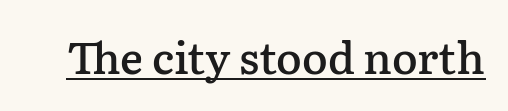
Italic? Not at all — the glyphs are vertical. The typesetting leans somewhat heavy: a semibold. To sum up the face: it has serifs. The face used here is rendered with its standard letterfit. Is this a fixed-width face? No — the glyphs have proportional, varying widths. This rendering features underlined lettering.
